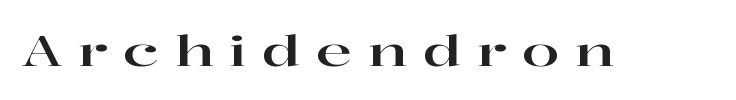
The image shows 43 px wide serif type, upright; set unusually wide letter spacing (+0.36 em), not underlined; high stroke contrast and a medium x-height.
